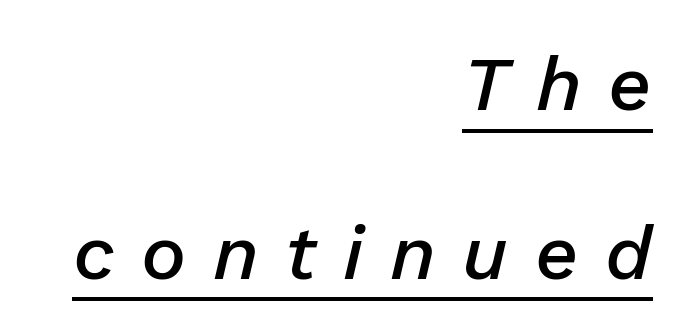
This sample uses an oblique cut, with every glyph tilted off the vertical. The rendered words wear a rule along their underside. The font is running at a semibold setting, under full bold. Loose tracking; the words dissolve into strings of separated letters. A typesetter would call this proportional, since set widths differ per character. The space between consecutive lines is lavish.
